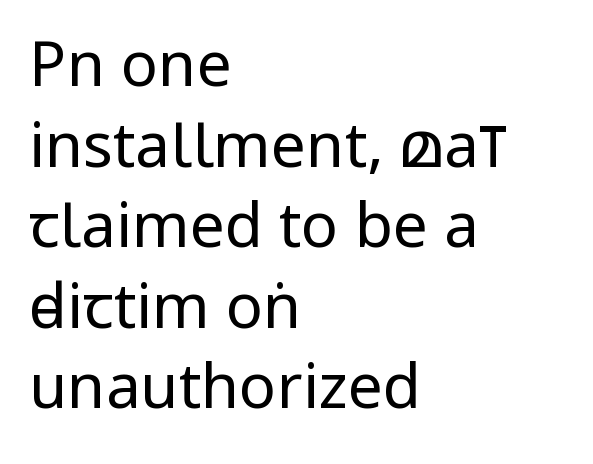
{"serif": "no", "italic": "no", "bold": "no", "weight": "regular", "width": "condensed", "stroke_contrast": "low", "x_height": "large", "monospaced": "no", "underline": "no", "align": "left", "line_spacing": "normal", "line_spacing_ratio": 1.3, "letter_spacing": "normal", "letter_spacing_em": 0.0, "glyph_px": 62}
